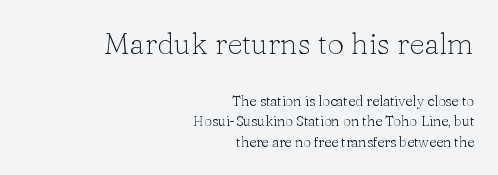
The face used here is seriffed, in the tradition of book romans. Regarding leading, the lines here are spaced in the standard way. The more generous point size was reserved for the upper chunk. Teacher's note: observe the even right margin — that is flush-right alignment.
